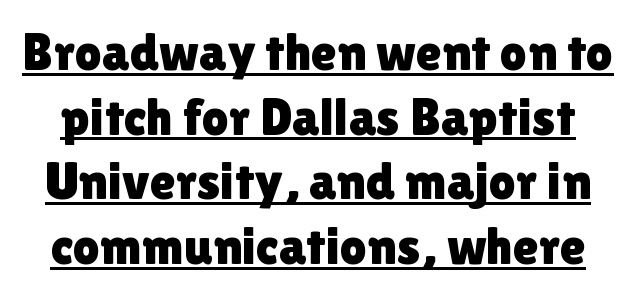
The specimen reads as upright at a glance. The passage shown is underscored from start to finish. Spacing between characters is what you'd get straight out of the box. The passage shown is typed in a proportional face where columns would drift.
